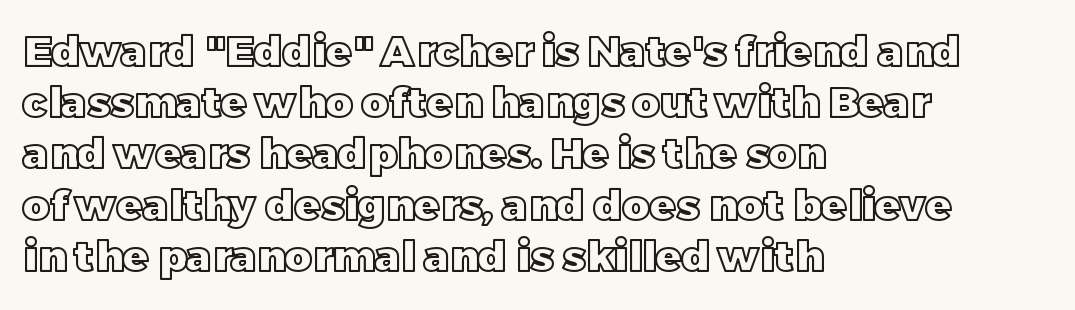
The image shows 42 px text type, upright; set left-aligned, line spacing 1.22x, normal letter spacing, not underlined; a large x-height.
